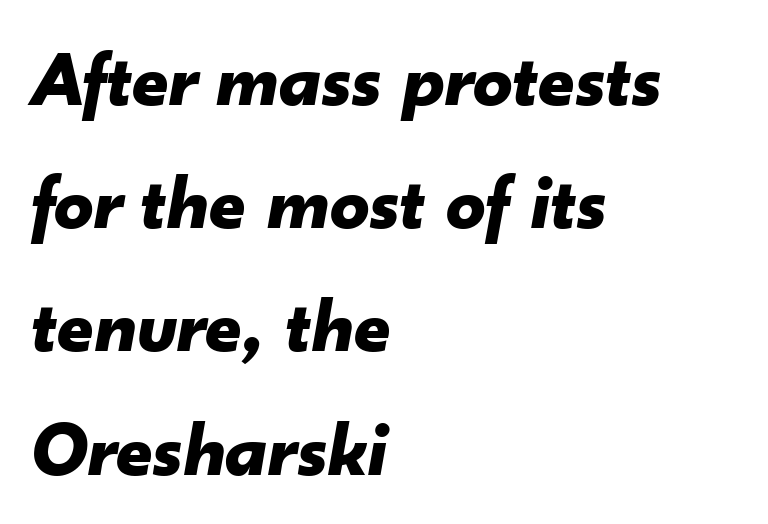
The characters look thick and weighty, a clear bold. Rows of type keep a routine distance in the vertical direction. The rendering applies a slant to the glyphs. Characters follow at the spacing the type designer built in. The space beneath each line is pristine and unruled.
